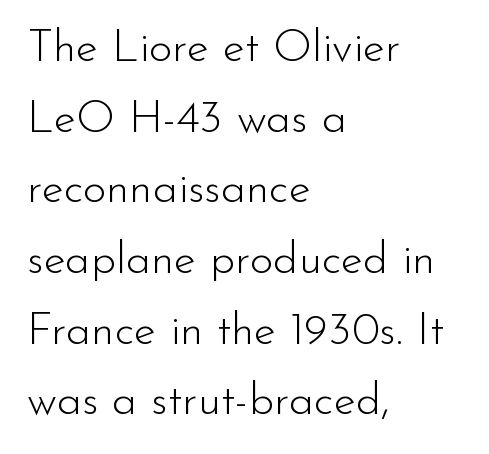
Q: Is the text bold? A: No.
Q: Is the text italic (slanted)? A: No, it is upright.
Q: Is the typeface a serif or a sans-serif typeface? A: Sans-serif.
Q: Is the text underlined? A: No.
Q: How is the paragraph aligned? A: Left-aligned.
Q: Is the spacing between letters normal or unusually wide? A: Normal.
Q: Is the spacing between lines tight, normal or loose? A: Normal.
Q: Width (condensed, normal, or wide)? A: Normal.
Q: Stroke contrast? A: Low.
Q: x-height? A: Small.
Q: Monospaced? A: No.
